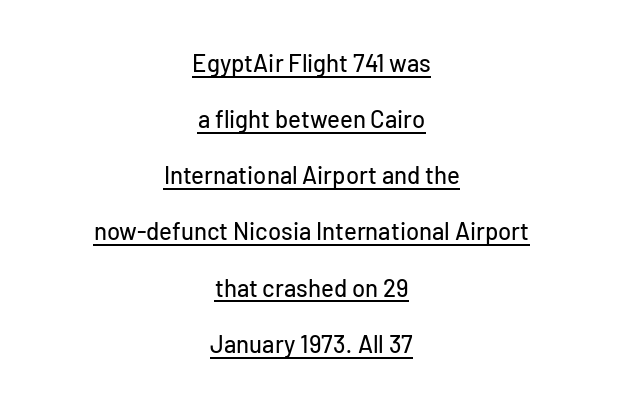
The image shows 24 px text type, upright; set centered, loose line spacing (2.34x), normal letter spacing, underlined.
